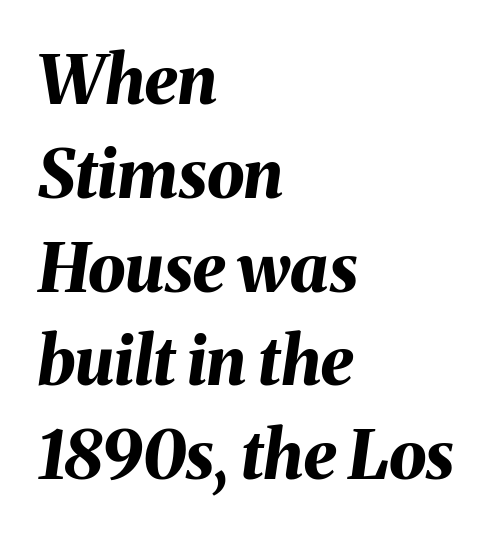
This rendering uses left alignment, leaving the right contour irregular. Each new line begins a customary step beneath the previous one. The face used here is rendered with its standard letterfit. Caption: bold face, heavy strokes. Clear beneath every line of the passage.
